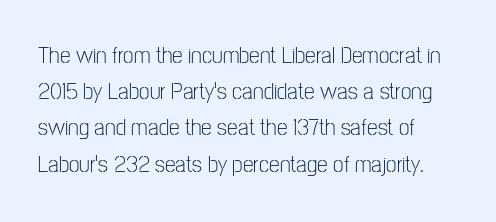
Default kerning and tracking; the words read as compact shapes. Tall strokes in this sample are plumb rather than angled. This rendering uses left alignment, leaving the right contour irregular. Students, observe: this is what conventionally led text looks like. Each stroke keeps to a modest, everyday thickness or less. Honestly, there is no underline to notice here at all.
